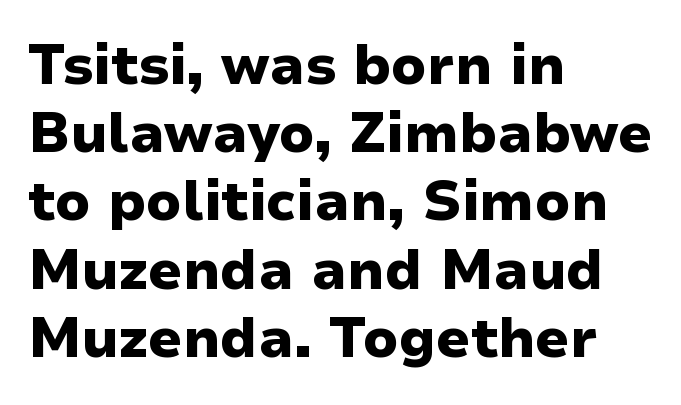
Q: Is the text bold? A: Yes.
Q: Is the text italic (slanted)? A: No, it is upright.
Q: Is the typeface a serif or a sans-serif typeface? A: Sans-serif.
Q: Is the text underlined? A: No.
Q: How is the paragraph aligned? A: Left-aligned.
Q: Is the spacing between letters normal or unusually wide? A: Normal.
Q: Width (condensed, normal, or wide)? A: Normal.
Q: Stroke contrast? A: Low.
Q: x-height? A: Medium.
Q: Monospaced? A: No.
